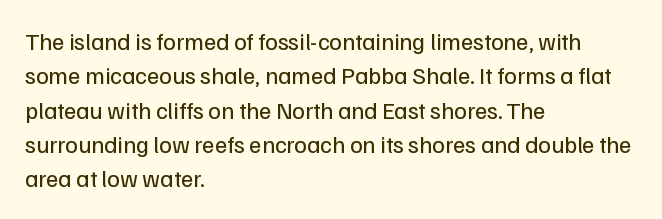
{"italic": "no", "bold": "no", "underline": "no", "align": "left", "line_spacing": "normal", "line_spacing_ratio": 1.43, "letter_spacing": "normal", "letter_spacing_em": 0.0, "glyph_px": 24}
